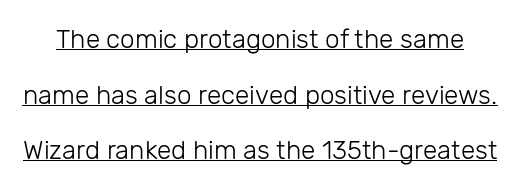
This is roman type, the default non-slanted kind. How are the letters spaced? Ordinarily, with no added tracking. Unbolded letterforms with no extra heft. This sample carries an underscore along the baseline area. You could fit nearly another row in the gap between these rows.
